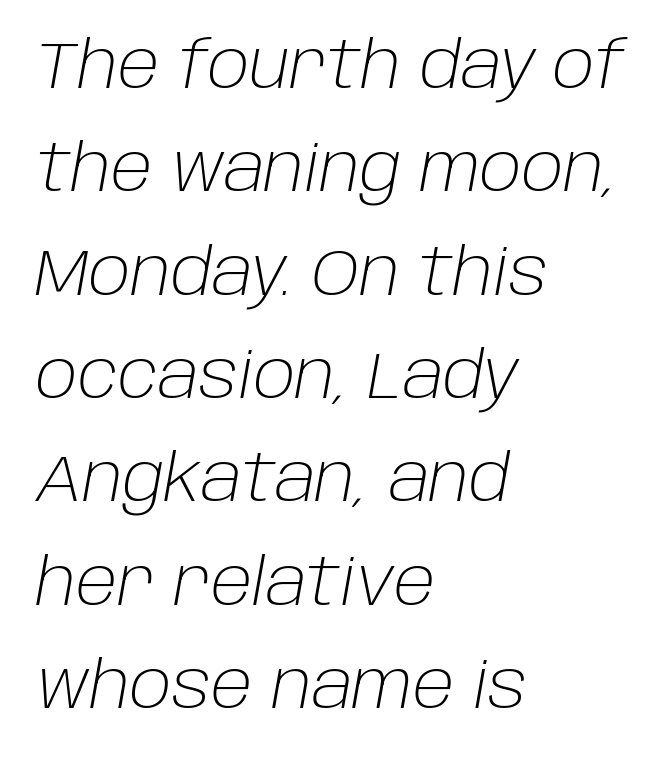
{"italic": "yes", "lean": "right", "slant_degrees": 10, "bold": "no", "weight": "light", "width": "normal", "stroke_contrast": "low", "x_height": "large", "monospaced": "no", "underline": "no", "align": "left", "line_spacing": "normal", "line_spacing_ratio": 1.59, "letter_spacing": "normal", "letter_spacing_em": 0.0, "glyph_px": 65}
